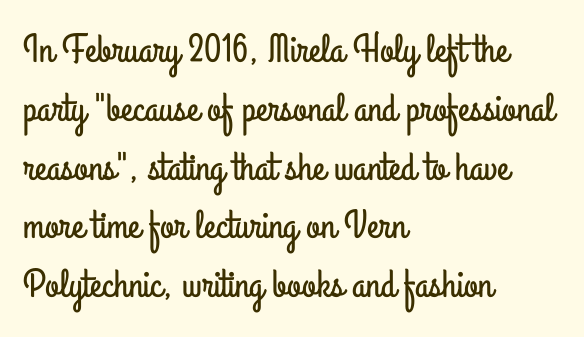
Character widths vary here, with narrow letters taking less room than wide ones. Unlike a traditional serif, this face leaves its strokes unadorned. This sample is left-justified, so line endings fall wherever the words run out. Is there much room between lines? A standard amount, neither cramped nor airy.
